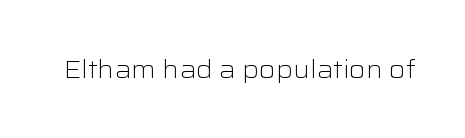
The image shows 25 px text type, upright; set normal letter spacing, not underlined.
